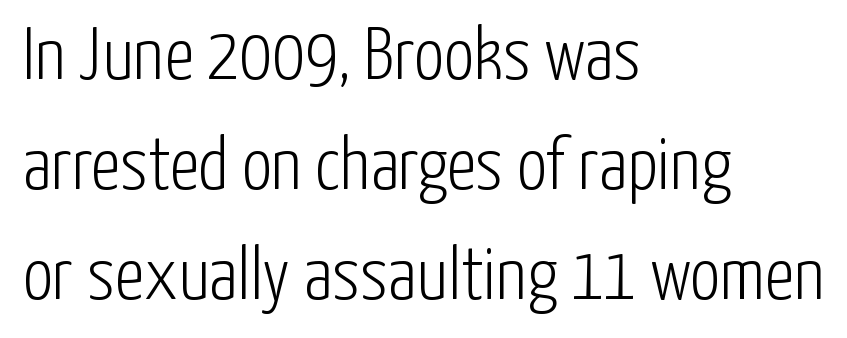
Q: Is the text bold? A: No.
Q: Is the text italic (slanted)? A: No, it is upright.
Q: Is the typeface a serif or a sans-serif typeface? A: Sans-serif.
Q: Is the text underlined? A: No.
Q: How is the paragraph aligned? A: Left-aligned.
Q: Is the spacing between letters normal or unusually wide? A: Normal.
Q: Is the spacing between lines tight, normal or loose? A: Normal.
Q: Width (condensed, normal, or wide)? A: Condensed.
Q: Stroke contrast? A: Low.
Q: x-height? A: Medium.
Q: Monospaced? A: No.
